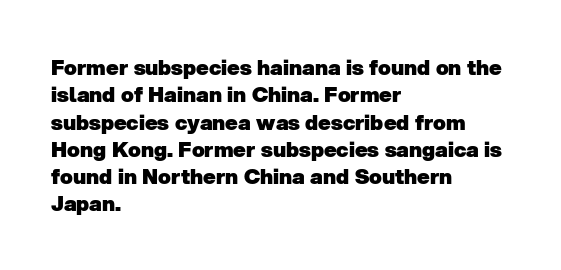
Q: Is the text bold? A: Yes.
Q: Is the text underlined? A: No.
Q: How is the paragraph aligned? A: Left-aligned.
Q: Is the spacing between letters normal or unusually wide? A: Normal.
Q: Is the spacing between lines tight, normal or loose? A: Normal.
